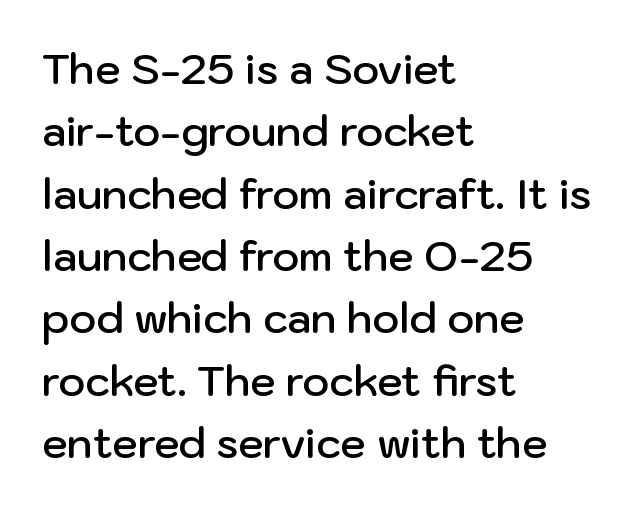
The passage shown is typeset with a sans-serif family. Posture: vertical. Observe the ordinary spacing: letters are neighbours, not strangers. Where is the straight margin? On the left.
